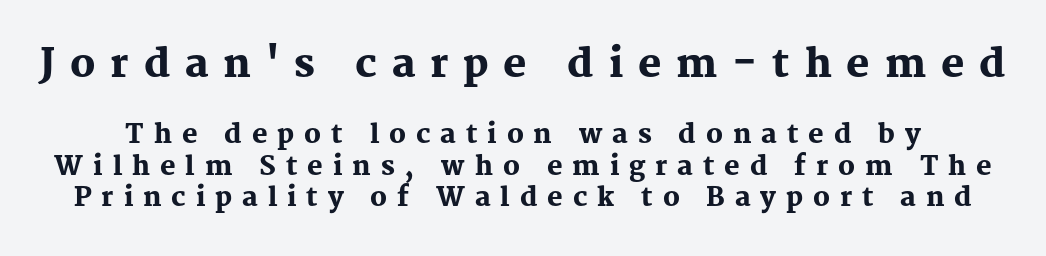
The image shows 39 px heavy serif type, upright; set line spacing 1.21x, unusually wide letter spacing (+0.38 em), not underlined; the first (top) block is 1.5x larger; medium stroke contrast and a medium x-height.
